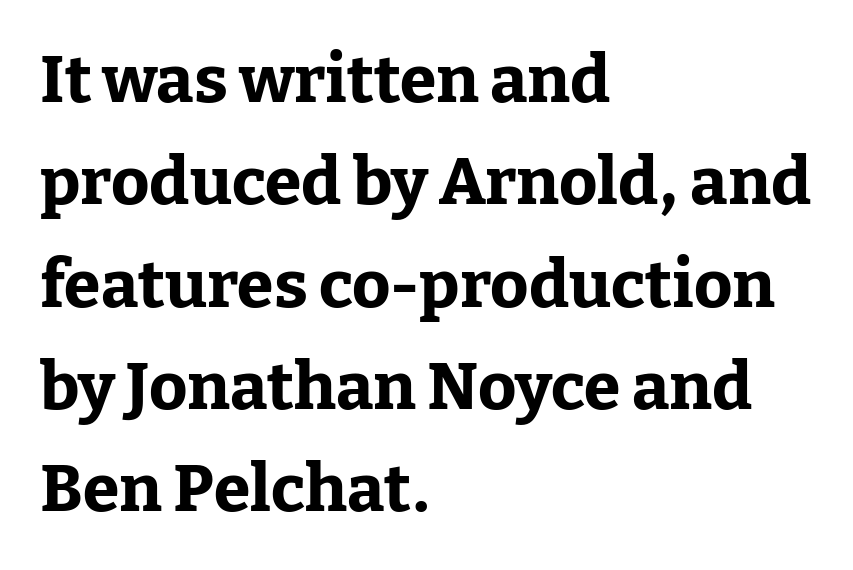
Q: Is the text bold? A: Yes.
Q: Is the text italic (slanted)? A: No, it is upright.
Q: Is the typeface a serif or a sans-serif typeface? A: Serif.
Q: Is the text underlined? A: No.
Q: How is the paragraph aligned? A: Left-aligned.
Q: Is the spacing between letters normal or unusually wide? A: Normal.
Q: Is the spacing between lines tight, normal or loose? A: Normal.
Q: Width (condensed, normal, or wide)? A: Normal.
Q: Stroke contrast? A: Low.
Q: x-height? A: Medium.
Q: Monospaced? A: No.
